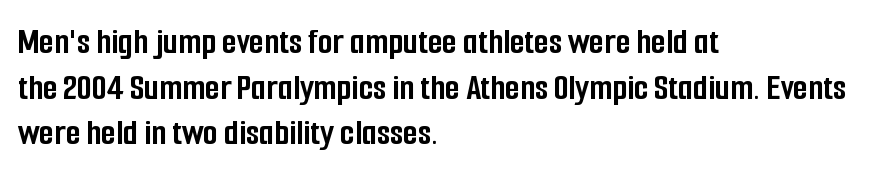
{"serif": "no", "italic": "no", "bold": "yes", "weight": "semibold", "width": "condensed", "stroke_contrast": "low", "x_height": "medium", "monospaced": "no", "underline": "no", "align": "left", "line_spacing_ratio": 1.2, "letter_spacing": "normal", "letter_spacing_em": 0.0, "glyph_px": 38}
